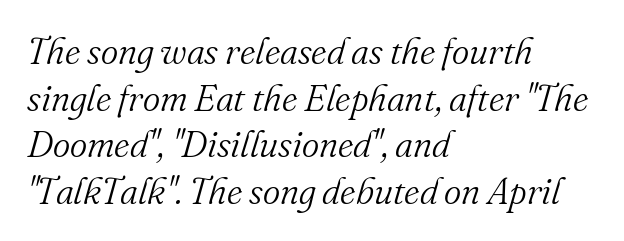
Q: Is the text bold? A: No.
Q: Is the text italic (slanted)? A: Yes, it leans right by about 16 degrees.
Q: Is the typeface a serif or a sans-serif typeface? A: Serif.
Q: Is the text underlined? A: No.
Q: How is the paragraph aligned? A: Left-aligned.
Q: Is the spacing between letters normal or unusually wide? A: Normal.
Q: Is the spacing between lines tight, normal or loose? A: Normal.
Q: Width (condensed, normal, or wide)? A: Normal.
Q: Stroke contrast? A: Medium.
Q: x-height? A: Small.
Q: Monospaced? A: No.
